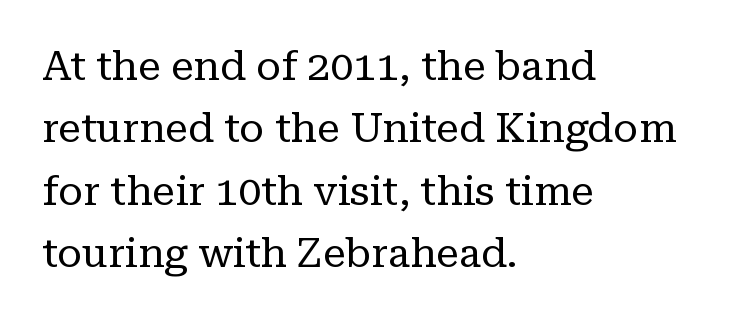
The image shows 41 px regular-weight serif type, upright; set left-aligned, normal line spacing (1.52x), normal letter spacing, not underlined; low stroke contrast and a medium x-height.
